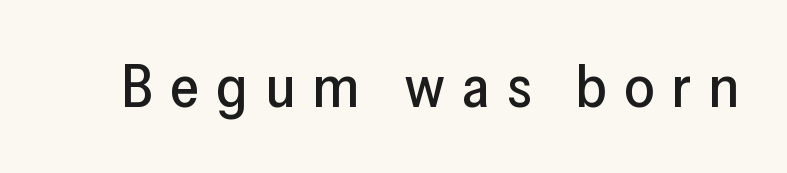
To sum up the face: it is a sans, with no serifs. The strip under each line holds only bare page. Look at the tracking — it's clearly loosened, letters drifting apart. Do the characters align in a grid? No, the font is proportional. The specimen reads as upright at a glance.
